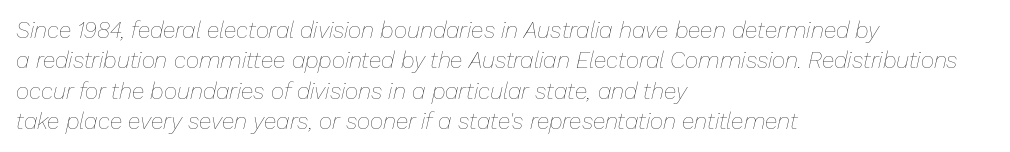
Q: Is the text bold? A: No.
Q: Is the text italic (slanted)? A: Yes, it leans right by about 13 degrees.
Q: Is the text underlined? A: No.
Q: How is the paragraph aligned? A: Left-aligned.
Q: Is the spacing between letters normal or unusually wide? A: Normal.
Q: Is the spacing between lines tight, normal or loose? A: Normal.
